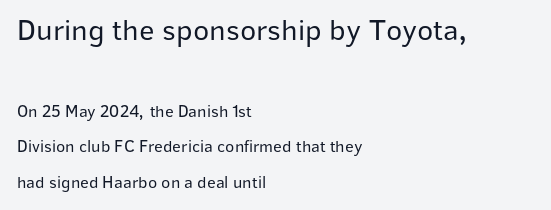
Q: Is the text bold? A: No.
Q: Is the text italic (slanted)? A: No, it is upright.
Q: Is the typeface a serif or a sans-serif typeface? A: Sans-serif.
Q: Is the text underlined? A: No.
Q: How is the paragraph aligned? A: Left-aligned.
Q: Is the spacing between letters normal or unusually wide? A: Normal.
Q: Is the spacing between lines tight, normal or loose? A: Loose.
Q: Which block of text is set in a larger size, the first (top) or the second (bottom)? A: The first (top) one.
Q: Width (condensed, normal, or wide)? A: Normal.
Q: Stroke contrast? A: Low.
Q: x-height? A: Medium.
Q: Monospaced? A: No.
